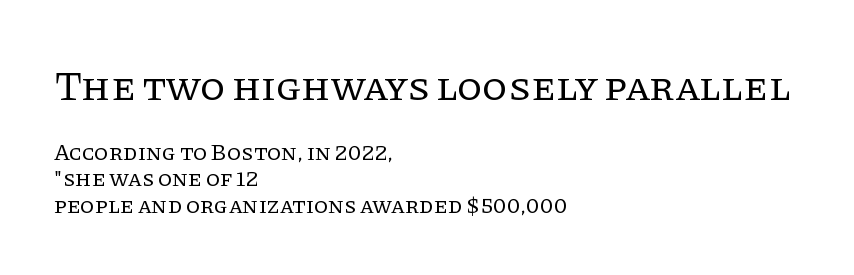
Q: Is the text bold? A: No.
Q: Is the text italic (slanted)? A: No, it is upright.
Q: Is the typeface a serif or a sans-serif typeface? A: Serif.
Q: Is the text underlined? A: No.
Q: How is the paragraph aligned? A: Left-aligned.
Q: Is the spacing between letters normal or unusually wide? A: Normal.
Q: Is the spacing between lines tight, normal or loose? A: Tight.
Q: Which block of text is set in a larger size, the first (top) or the second (bottom)? A: The first (top) one.
Q: Width (condensed, normal, or wide)? A: Normal.
Q: Stroke contrast? A: Low.
Q: x-height? A: Large.
Q: Monospaced? A: No.
